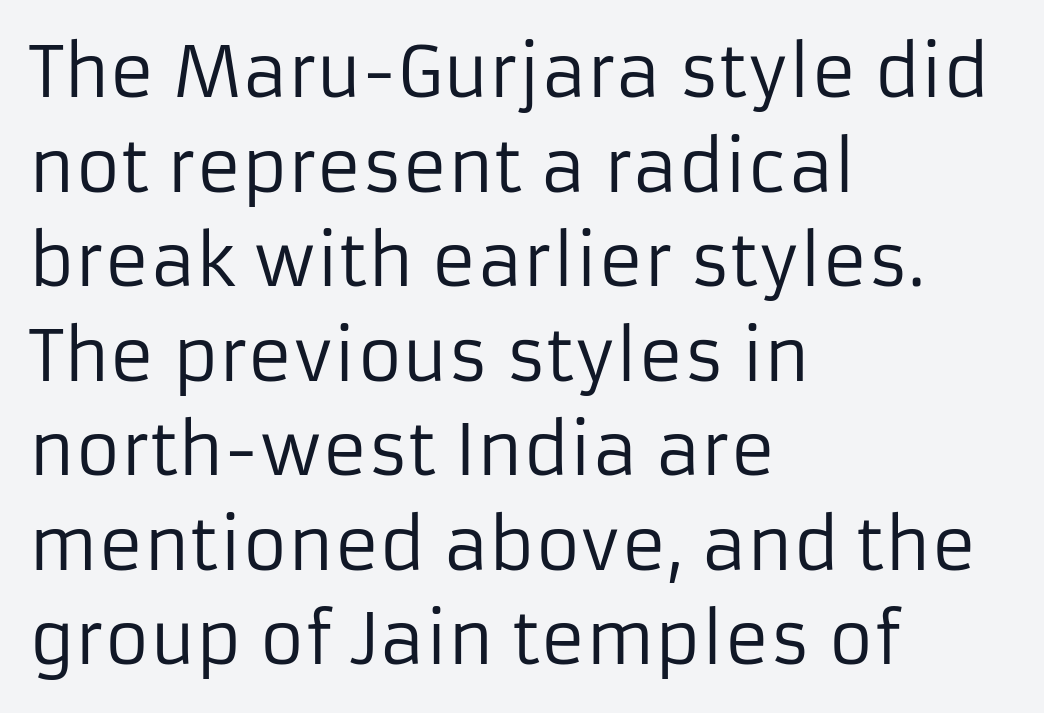
{"serif": "no", "italic": "no", "bold": "no", "weight": "regular", "width": "normal", "stroke_contrast": "low", "x_height": "medium", "monospaced": "no", "underline": "no", "align": "left", "line_spacing": "normal", "line_spacing_ratio": 1.37, "letter_spacing": "normal", "letter_spacing_em": 0.0, "glyph_px": 69}
